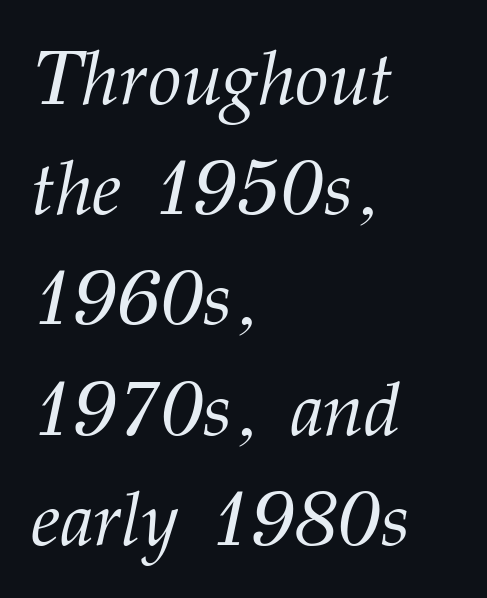
Q: Is the text bold? A: No.
Q: Is the text italic (slanted)? A: Yes, it leans right by about 12 degrees.
Q: Is the typeface a serif or a sans-serif typeface? A: Serif.
Q: Is the text underlined? A: No.
Q: How is the paragraph aligned? A: Left-aligned.
Q: Is the spacing between letters normal or unusually wide? A: Normal.
Q: Is the spacing between lines tight, normal or loose? A: Normal.
Q: Width (condensed, normal, or wide)? A: Normal.
Q: Stroke contrast? A: Medium.
Q: x-height? A: Medium.
Q: Monospaced? A: No.
